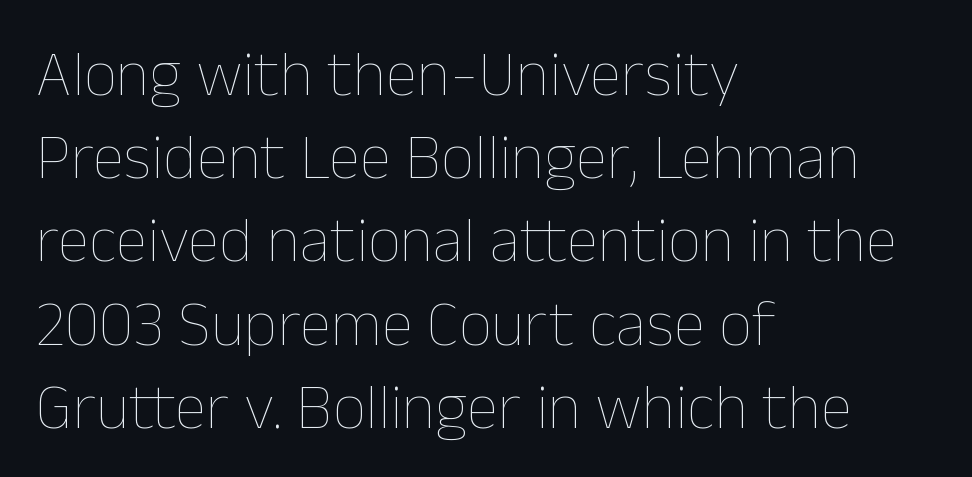
Q: Is the text bold? A: No.
Q: Is the text italic (slanted)? A: No, it is upright.
Q: Is the text underlined? A: No.
Q: How is the paragraph aligned? A: Left-aligned.
Q: Is the spacing between letters normal or unusually wide? A: Normal.
Q: Is the spacing between lines tight, normal or loose? A: Normal.
Q: Width (condensed, normal, or wide)? A: Normal.
Q: Stroke contrast? A: Low.
Q: x-height? A: Medium.
Q: Monospaced? A: No.
